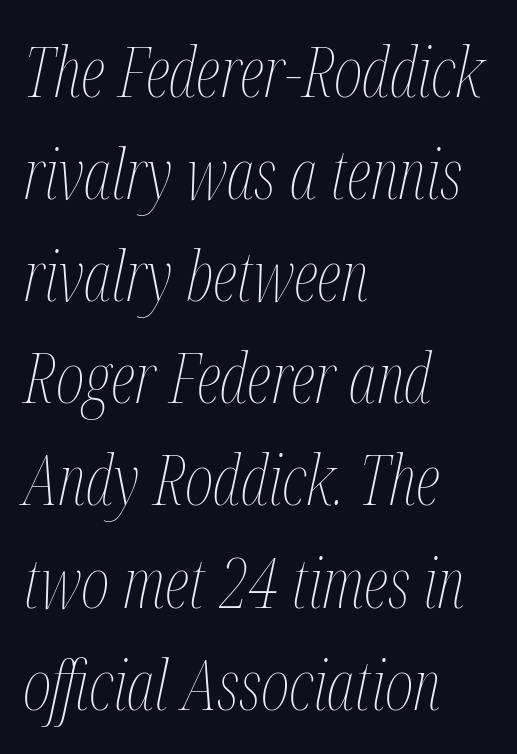
Caption: face not bold, strokes unweighted. Descenders hang freely into open space. Would a proofreader flag this as italicized? Yes. A typesetter would call this leading conventional body-copy spacing. The tracking reads as untouched default to a designer's eye.
